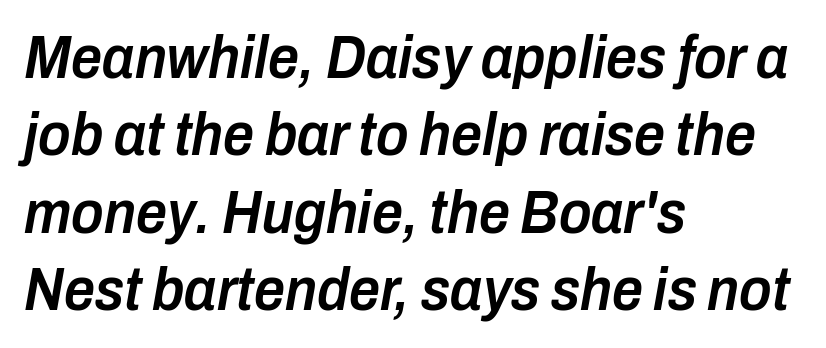
Q: Is the text bold? A: Semi-bold.
Q: Is the text italic (slanted)? A: Yes, it leans right by about 10 degrees.
Q: Is the text underlined? A: No.
Q: How is the paragraph aligned? A: Left-aligned.
Q: Is the spacing between letters normal or unusually wide? A: Normal.
Q: Is the spacing between lines tight, normal or loose? A: Normal.
Q: Width (condensed, normal, or wide)? A: Condensed.
Q: Stroke contrast? A: Low.
Q: x-height? A: Medium.
Q: Monospaced? A: No.
